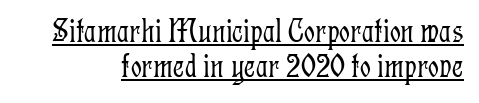
{"serif": "yes", "italic": "no", "bold": "no", "weight": "light", "width": "condensed", "stroke_contrast": "low", "x_height": "medium", "monospaced": "no", "underline": "yes", "line_spacing": "tight", "line_spacing_ratio": 1.03, "letter_spacing": "normal", "letter_spacing_em": 0.0, "glyph_px": 34}
